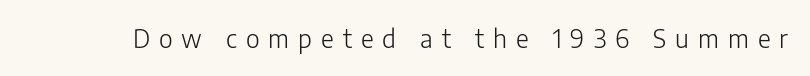
The specimen reads as upright at a glance. Plain, unruled lines of type. Each word looks stretched out because of the extra space between its letters. The typesetting does not lean heavy: it is not bold.
